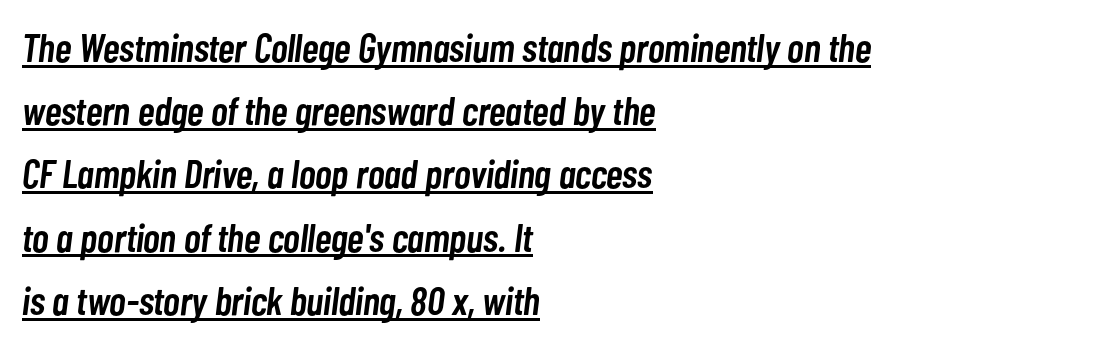
{"italic": "yes", "lean": "right", "slant_degrees": 7, "bold": "semi", "weight": "semibold", "width": "condensed", "stroke_contrast": "low", "x_height": "medium", "monospaced": "no", "underline": "yes", "align": "left", "line_spacing": "normal", "line_spacing_ratio": 1.58, "letter_spacing": "normal", "letter_spacing_em": 0.0, "glyph_px": 40}
